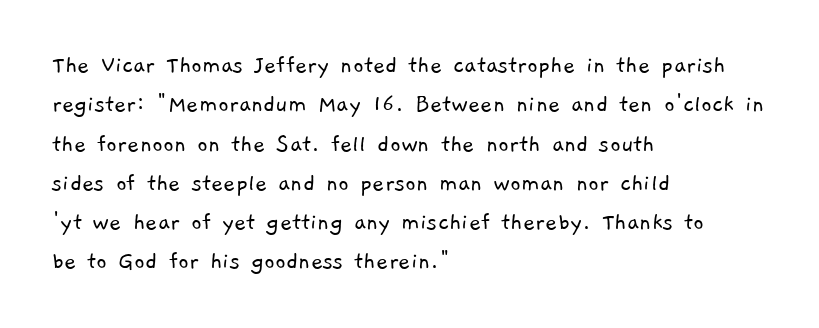
{"bold": "no", "underline": "no", "align": "left", "line_spacing": "normal", "line_spacing_ratio": 1.51, "letter_spacing": "normal", "letter_spacing_em": 0.0, "glyph_px": 26}
